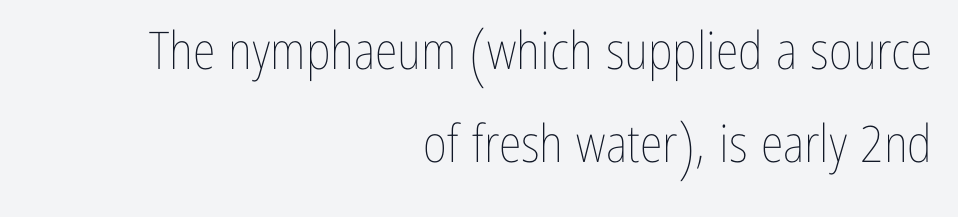
Q: Is the text bold? A: No.
Q: Is the text italic (slanted)? A: No, it is upright.
Q: Is the text underlined? A: No.
Q: How is the paragraph aligned? A: Right-aligned.
Q: Is the spacing between letters normal or unusually wide? A: Normal.
Q: Width (condensed, normal, or wide)? A: Condensed.
Q: Stroke contrast? A: Low.
Q: x-height? A: Medium.
Q: Monospaced? A: No.
